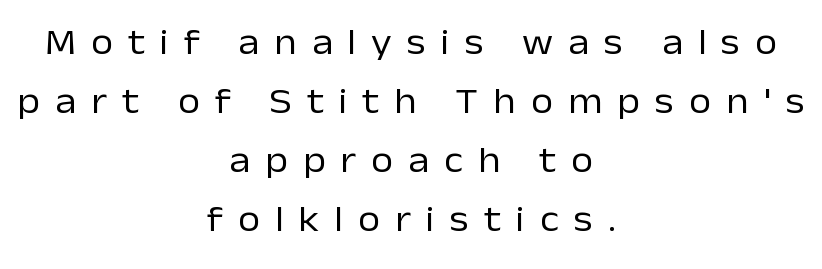
Q: Is the text bold? A: No.
Q: Is the text italic (slanted)? A: No, it is upright.
Q: Is the typeface a serif or a sans-serif typeface? A: Sans-serif.
Q: Is the text underlined? A: No.
Q: How is the paragraph aligned? A: Centered.
Q: Is the spacing between letters normal or unusually wide? A: Unusually wide.
Q: Is the spacing between lines tight, normal or loose? A: Normal.
Q: Width (condensed, normal, or wide)? A: Normal.
Q: Stroke contrast? A: Low.
Q: x-height? A: Medium.
Q: Monospaced? A: No.
